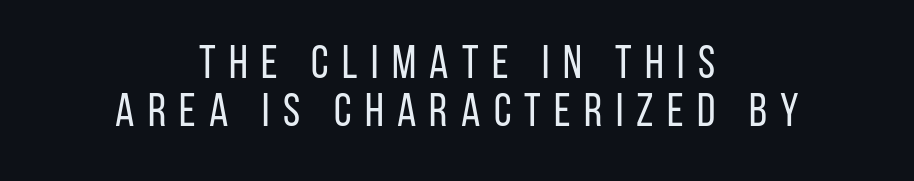
Stem width sits at or under what a default text font uses. Do the characters align in a grid? No, the font is proportional. Reading down the column, the eye jumps only a short way to each next line. Rendered with straight, roman letterforms.
